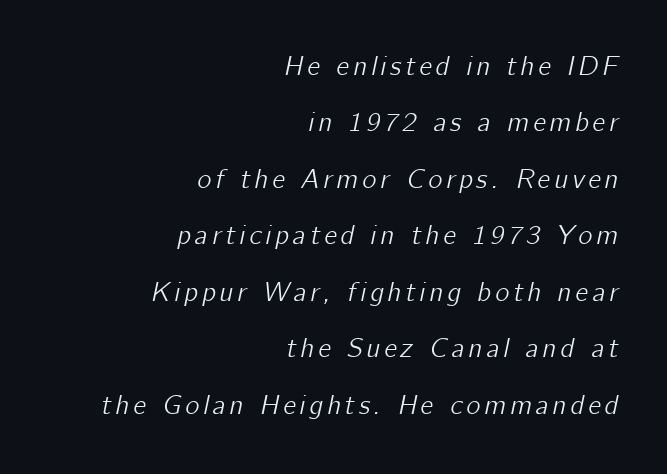
Q: Is the text italic (slanted)? A: Yes, it leans right by about 12 degrees.
Q: Is the text underlined? A: No.
Q: How is the paragraph aligned? A: Right-aligned.
Q: Is the spacing between lines tight, normal or loose? A: Loose.
